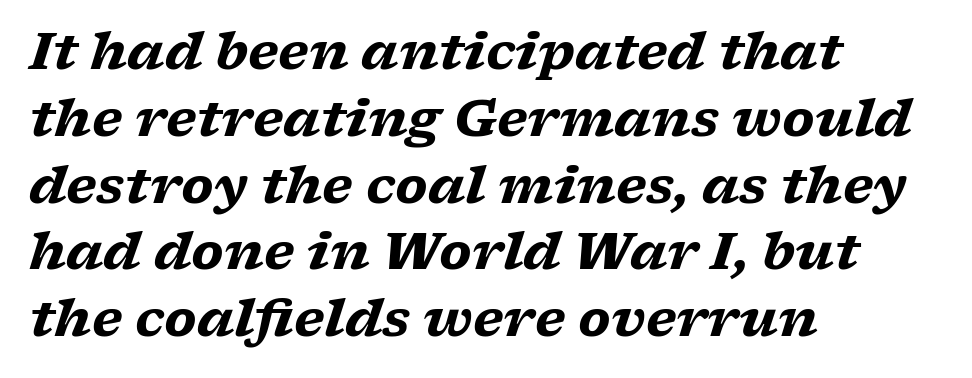
How heavy is the stroke? Heavy — this is a bold. All the whitespace from short lines collects on the right. Compared with typical paragraphs, the rows here are spaced about the same. Varying glyph widths throughout — classic text-font behaviour.
